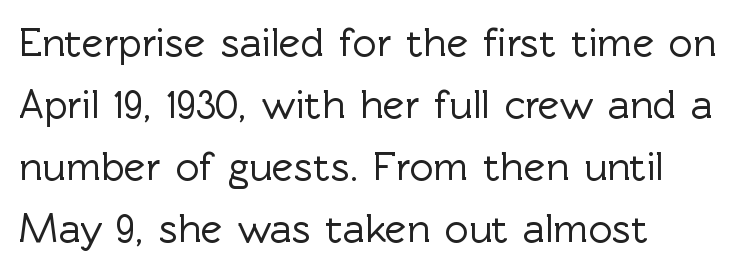
The image shows 41 px sans-serif type, upright; set left-aligned, normal line spacing (1.51x), normal letter spacing, not underlined; a medium x-height.
